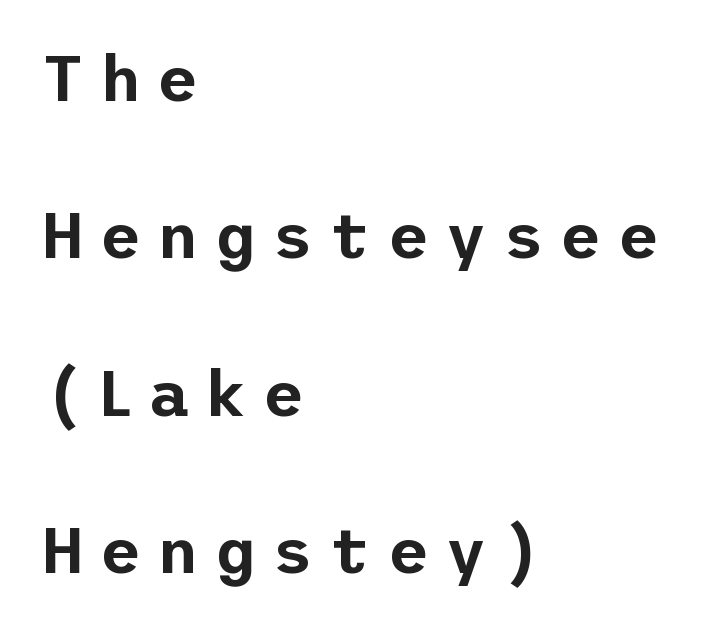
The rendering uses a large line-height, opening up the rows. Glyph-to-glyph distance is far greater than everyday printed text. Underlining? Definitely not there. The lettering holds an erect, upright posture throughout. Classification — sans serif. Line starts are locked; line ends wander.
